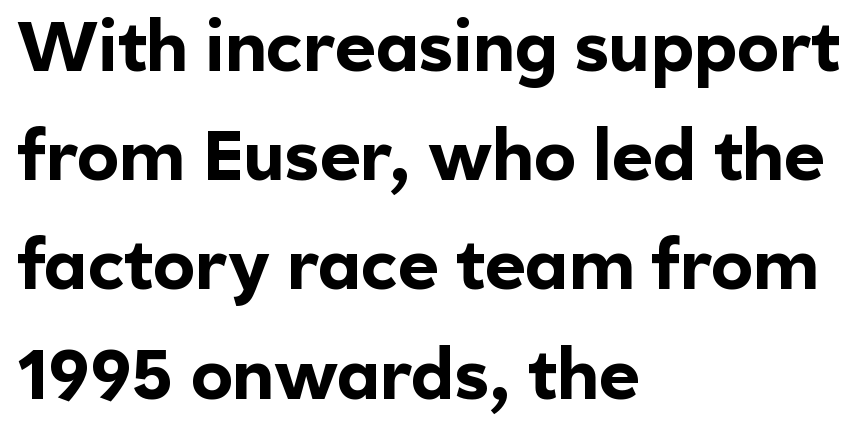
The image shows 70 px bold sans-serif type, upright; set left-aligned, normal line spacing (1.56x), normal letter spacing, not underlined; a medium x-height.
